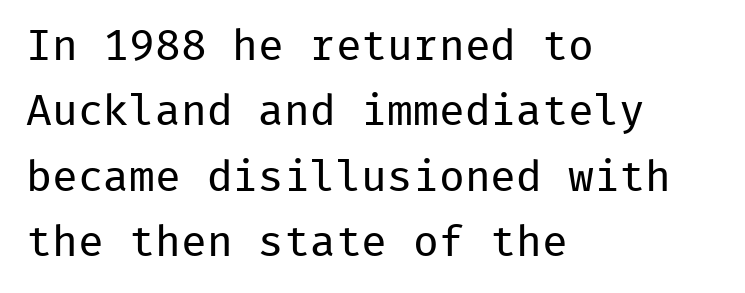
{"serif": "no", "italic": "no", "bold": "no", "weight": "regular", "width": "normal", "stroke_contrast": "low", "x_height": "medium", "monospaced": "yes", "underline": "no", "align": "left", "line_spacing": "normal", "line_spacing_ratio": 1.52, "letter_spacing": "normal", "letter_spacing_em": 0.0, "glyph_px": 43}
